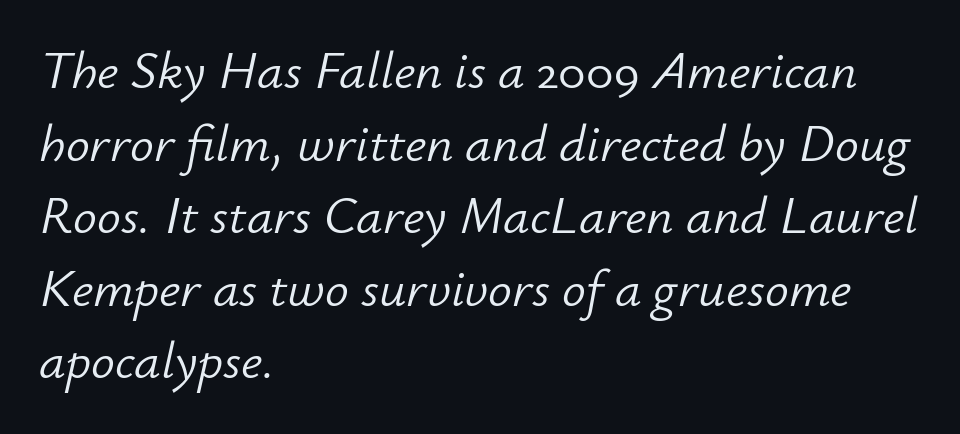
The image shows 53 px light type, italic (leaning right); set left-aligned, normal line spacing (1.37x), normal letter spacing, not underlined; low stroke contrast and a small x-height.
